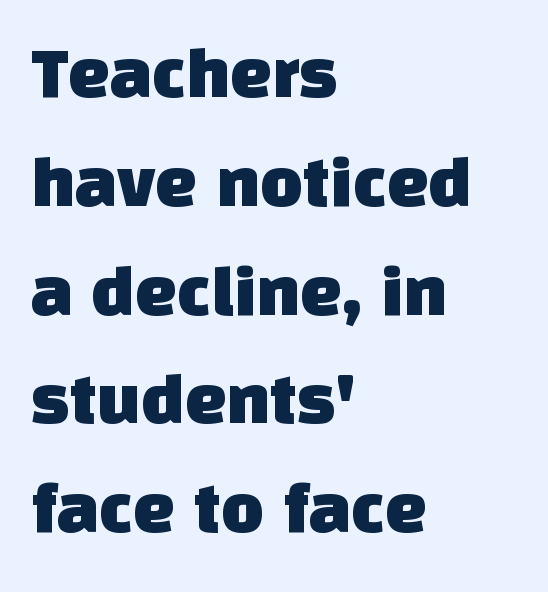
Q: Is the typeface a serif or a sans-serif typeface? A: Sans-serif.
Q: Is the text underlined? A: No.
Q: How is the paragraph aligned? A: Left-aligned.
Q: Is the spacing between letters normal or unusually wide? A: Normal.
Q: Is the spacing between lines tight, normal or loose? A: Normal.
Q: Width (condensed, normal, or wide)? A: Normal.
Q: Stroke contrast? A: Low.
Q: x-height? A: Large.
Q: Monospaced? A: No.
